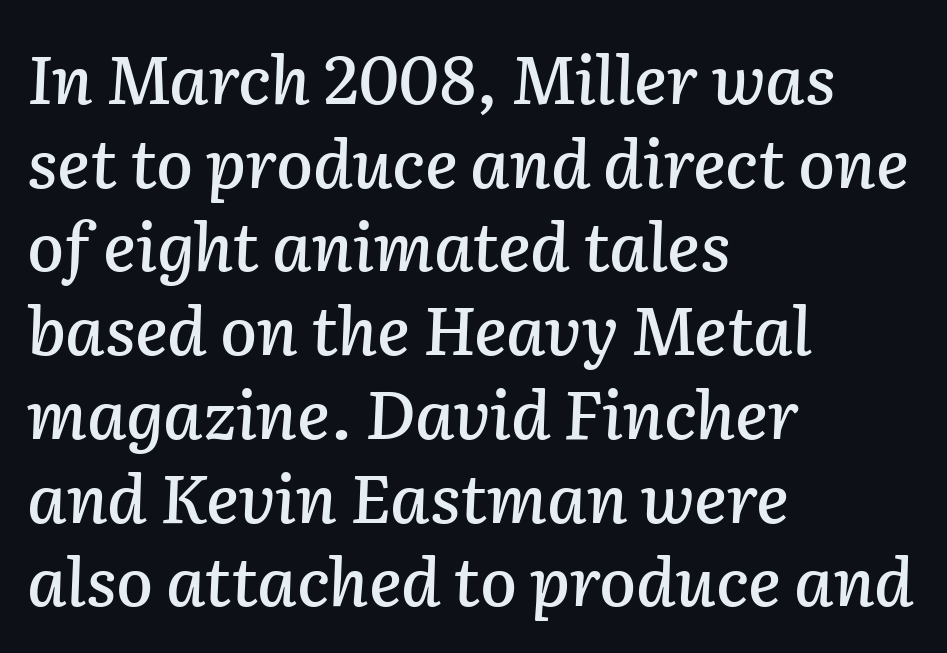
Q: Is the text italic (slanted)? A: Yes, it leans right by about 2 degrees.
Q: Is the text underlined? A: No.
Q: How is the paragraph aligned? A: Left-aligned.
Q: Is the spacing between letters normal or unusually wide? A: Normal.
Q: Is the spacing between lines tight, normal or loose? A: Normal.
Q: Width (condensed, normal, or wide)? A: Normal.
Q: Stroke contrast? A: Low.
Q: x-height? A: Medium.
Q: Monospaced? A: No.
